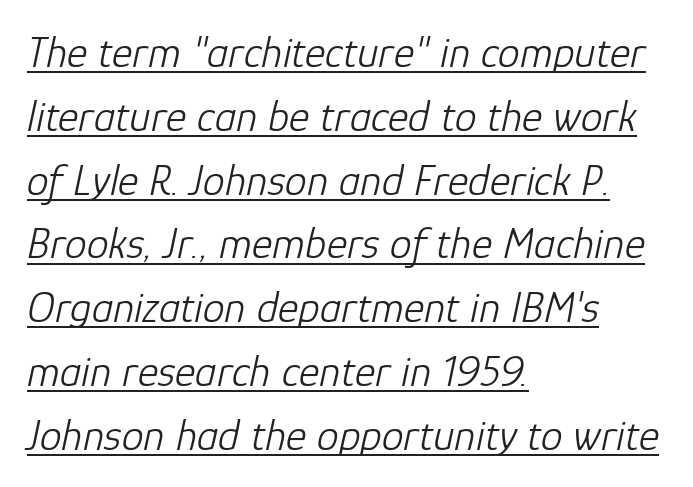
The image shows 44 px light type, italic (leaning right); set left-aligned, normal line spacing (1.45x), normal letter spacing, underlined; low stroke contrast and a medium x-height.
